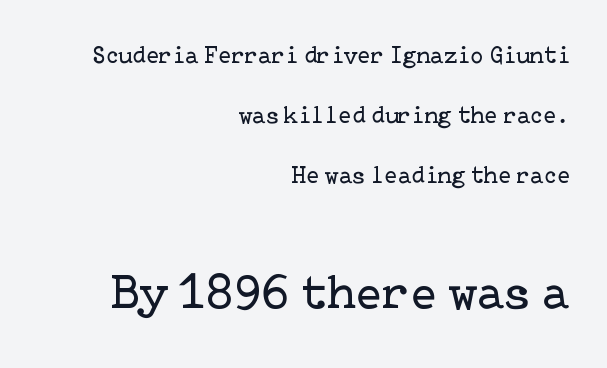
{"serif": "yes", "italic": "no", "bold": "no", "weight": "regular", "width": "normal", "stroke_contrast": "low", "x_height": "medium", "underline": "no", "align": "right", "line_spacing": "loose", "line_spacing_ratio": 2.5, "letter_spacing": "normal", "letter_spacing_em": 0.0, "larger_block": "second", "size_ratio": 2.04, "glyph_px": 49}
